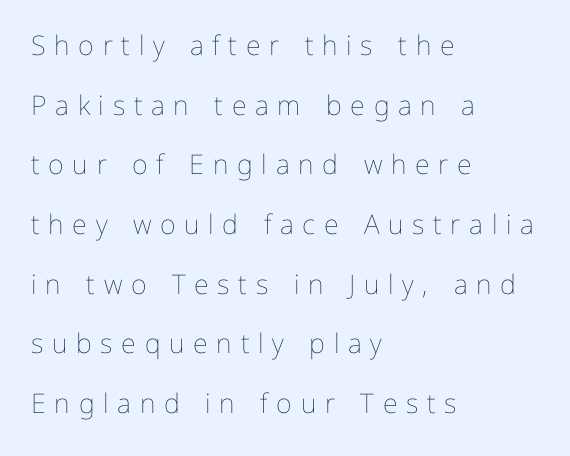
You can tell it's not italic because the verticals are truly vertical. The glyphs are unaccompanied by any horizontal stroke below them. The rendering uses a large line-height, opening up the rows. The passage shown is not bold in any degree.
